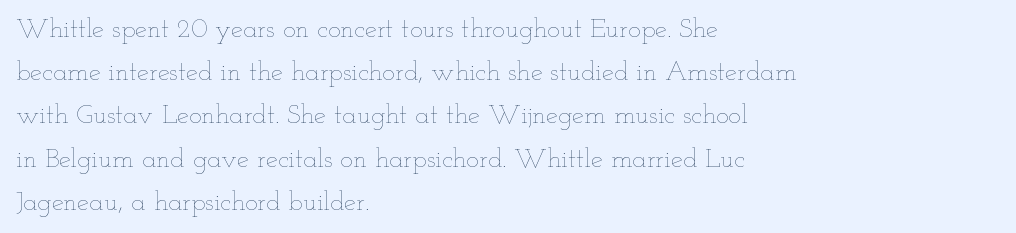
Q: Is the text bold? A: No.
Q: Is the text italic (slanted)? A: No, it is upright.
Q: Is the text underlined? A: No.
Q: How is the paragraph aligned? A: Left-aligned.
Q: Is the spacing between letters normal or unusually wide? A: Normal.
Q: Is the spacing between lines tight, normal or loose? A: Normal.
